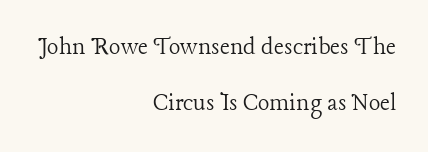
The image shows 27 px text type, upright; set right-aligned, loose line spacing (2.09x), normal letter spacing, not underlined.
